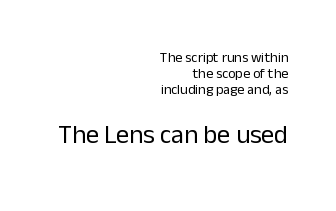
The passage shown is not underscored anywhere. The rendering anchors every line to the right-hand side. If you measured baseline to baseline, you'd find a short distance. The passage shown is not bold in any degree. You get the small type first, then a jump to larger type. Glyph-to-glyph distance matches everyday printed text.
